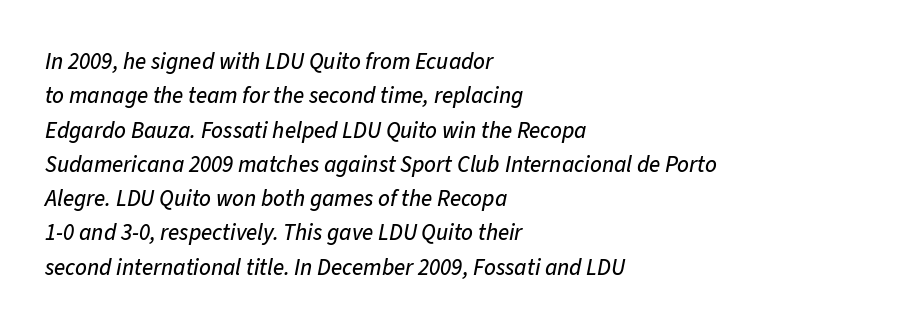
Q: Is the text italic (slanted)? A: Yes, it leans right by about 11 degrees.
Q: Is the text underlined? A: No.
Q: How is the paragraph aligned? A: Left-aligned.
Q: Is the spacing between letters normal or unusually wide? A: Normal.
Q: Is the spacing between lines tight, normal or loose? A: Normal.
